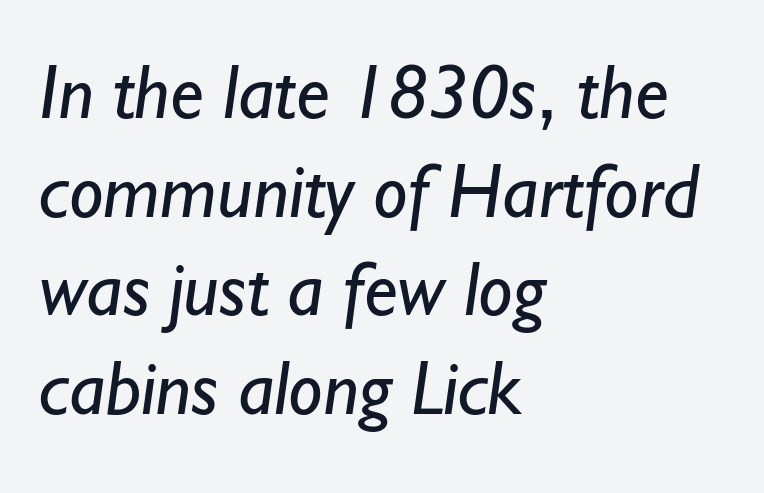
The image shows 77 px regular-weight sans-serif type; set left-aligned, normal line spacing (1.28x), normal letter spacing, not underlined; low stroke contrast and a small x-height.
